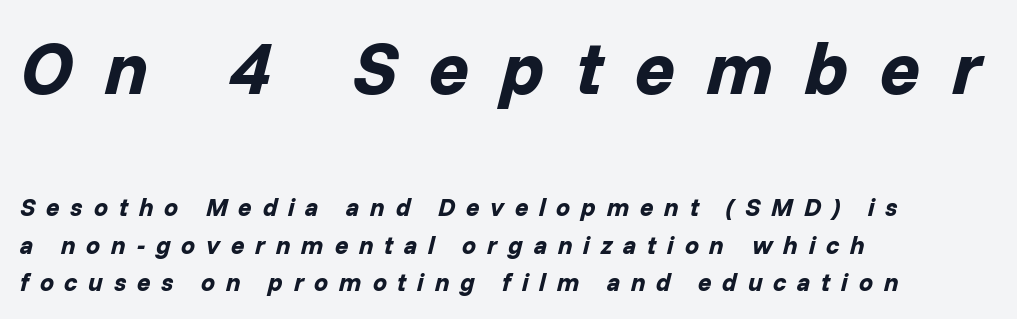
{"italic": "yes", "lean": "right", "slant_degrees": 14, "bold": "yes", "weight": "bold", "width": "normal", "stroke_contrast": "low", "x_height": "medium", "monospaced": "no", "underline": "no", "align": "left", "line_spacing": "normal", "line_spacing_ratio": 1.51, "letter_spacing": "wide", "letter_spacing_em": 0.43, "larger_block": "first", "size_ratio": 2.96, "glyph_px": 74}
